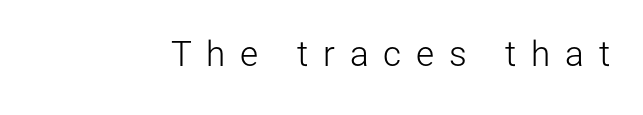
{"serif": "no", "italic": "no", "bold": "no", "weight": "light", "width": "normal", "stroke_contrast": "low", "x_height": "medium", "monospaced": "no", "underline": "no", "letter_spacing": "wide", "letter_spacing_em": 0.42, "glyph_px": 35}
